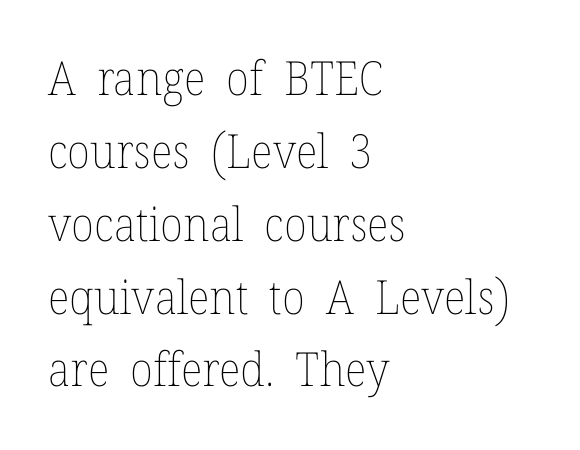
{"italic": "no", "bold": "no", "weight": "thin", "width": "normal", "stroke_contrast": "low", "x_height": "medium", "monospaced": "no", "underline": "no", "align": "left", "line_spacing": "normal", "line_spacing_ratio": 1.55, "letter_spacing": "normal", "letter_spacing_em": 0.0, "glyph_px": 47}
